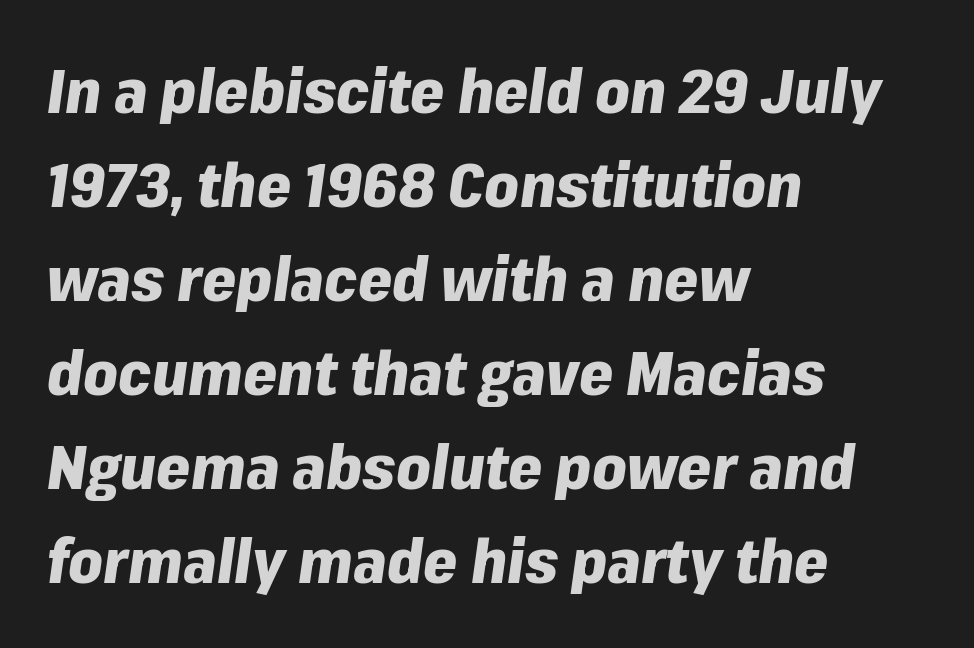
{"italic": "yes", "lean": "right", "slant_degrees": 8, "bold": "yes", "weight": "heavy", "width": "normal", "stroke_contrast": "low", "x_height": "medium", "monospaced": "no", "underline": "no", "align": "left", "line_spacing": "normal", "line_spacing_ratio": 1.54, "letter_spacing": "normal", "letter_spacing_em": 0.0, "glyph_px": 61}
